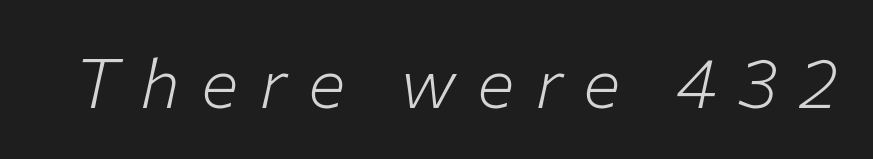
Q: Is the text bold? A: No.
Q: Is the text italic (slanted)? A: Yes, it leans right by about 12 degrees.
Q: Is the text underlined? A: No.
Q: Is the spacing between letters normal or unusually wide? A: Unusually wide.
Q: Width (condensed, normal, or wide)? A: Normal.
Q: Stroke contrast? A: Low.
Q: x-height? A: Medium.
Q: Monospaced? A: No.
